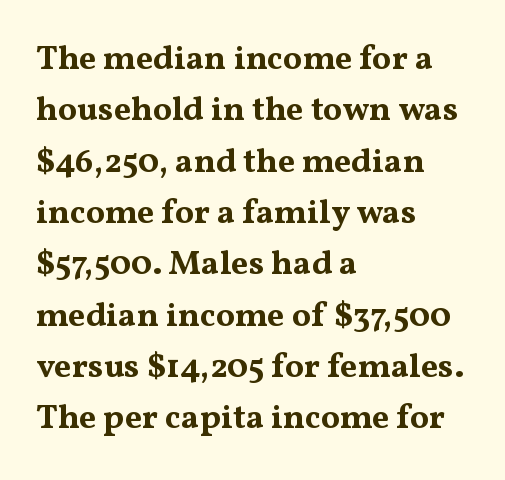
Has an underline been added? It has not. This block has exactly the height ordinary leading produces. This is the regular roman posture of the typeface. This is serif lettering, the kind often seen in printed books. The passage shown is emphatically bold.
